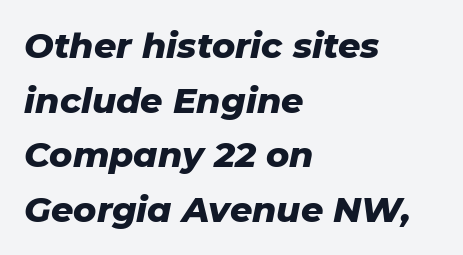
Stroke thickness is high; the sample reads as a true bold. Does the copy run flush right? No — it runs flush left. Slant detected: the letters are inclined. Honestly, the letter spacing is just normal — you wouldn't notice it.
